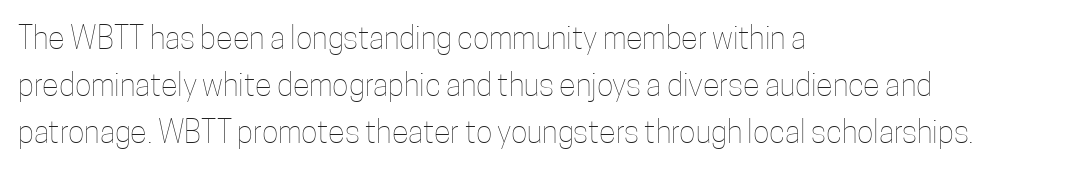
The image shows 31 px thin, condensed type, upright; set left-aligned, normal line spacing (1.51x), normal letter spacing, not underlined; low stroke contrast and a medium x-height.
